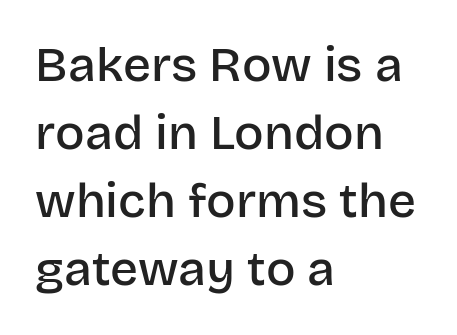
{"serif": "no", "italic": "no", "bold": "semi", "weight": "semibold", "width": "normal", "stroke_contrast": "low", "x_height": "large", "monospaced": "no", "underline": "no", "align": "left", "line_spacing": "normal", "line_spacing_ratio": 1.39, "letter_spacing": "normal", "letter_spacing_em": 0.0, "glyph_px": 49}
